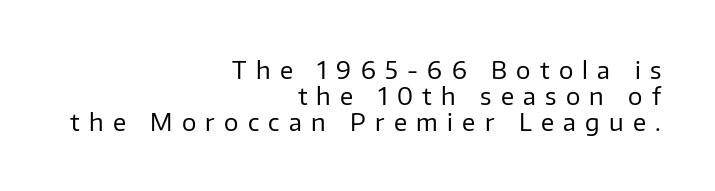
Q: Is the text bold? A: No.
Q: Is the text italic (slanted)? A: No, it is upright.
Q: Is the text underlined? A: No.
Q: How is the paragraph aligned? A: Right-aligned.
Q: Is the spacing between letters normal or unusually wide? A: Unusually wide.
Q: Is the spacing between lines tight, normal or loose? A: Tight.
